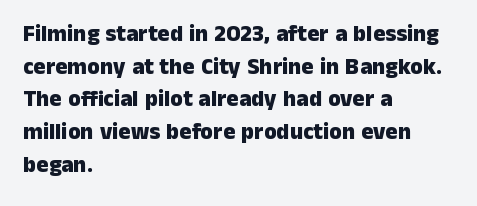
The image shows 23 px bold type, upright; set left-aligned, normal line spacing (1.42x), normal letter spacing, not underlined.
